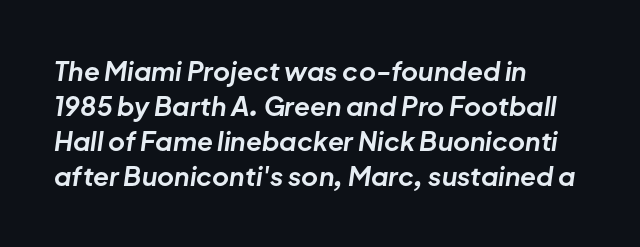
Q: Is the text bold? A: Yes.
Q: Is the text italic (slanted)? A: Yes, it leans right by about 8 degrees.
Q: Is the text underlined? A: No.
Q: How is the paragraph aligned? A: Left-aligned.
Q: Is the spacing between letters normal or unusually wide? A: Normal.
Q: Is the spacing between lines tight, normal or loose? A: Normal.
